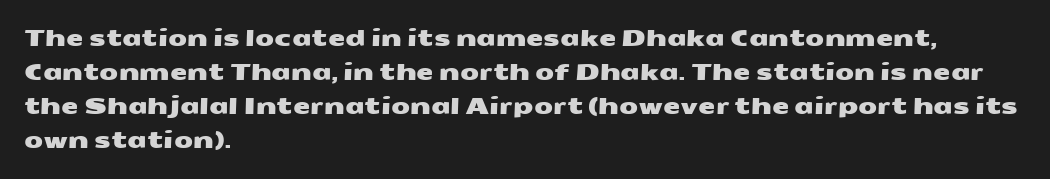
{"underline": "no", "align": "left", "line_spacing": "normal", "line_spacing_ratio": 1.55, "letter_spacing": "normal", "letter_spacing_em": 0.0, "glyph_px": 22}
